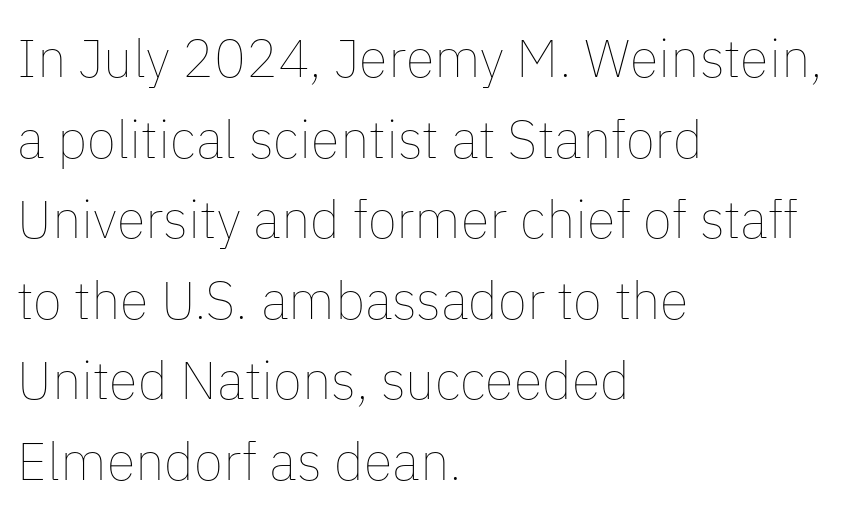
Q: Is the text bold? A: No.
Q: Is the text italic (slanted)? A: No, it is upright.
Q: Is the text underlined? A: No.
Q: How is the paragraph aligned? A: Left-aligned.
Q: Is the spacing between letters normal or unusually wide? A: Normal.
Q: Is the spacing between lines tight, normal or loose? A: Normal.
Q: Width (condensed, normal, or wide)? A: Normal.
Q: Stroke contrast? A: Low.
Q: x-height? A: Medium.
Q: Monospaced? A: No.
